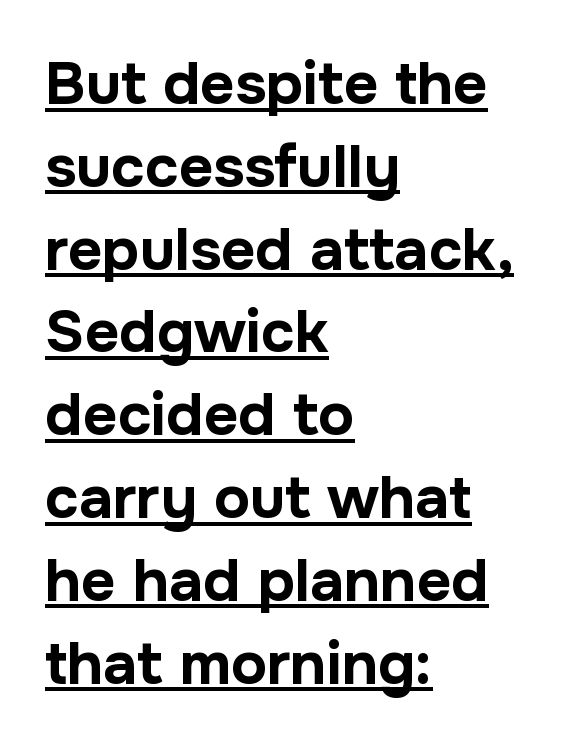
Q: Is the text bold? A: Yes.
Q: Is the text italic (slanted)? A: No, it is upright.
Q: Is the typeface a serif or a sans-serif typeface? A: Sans-serif.
Q: Is the text underlined? A: Yes.
Q: How is the paragraph aligned? A: Left-aligned.
Q: Is the spacing between letters normal or unusually wide? A: Normal.
Q: Is the spacing between lines tight, normal or loose? A: Normal.
Q: Width (condensed, normal, or wide)? A: Normal.
Q: Stroke contrast? A: Low.
Q: x-height? A: Medium.
Q: Monospaced? A: No.
